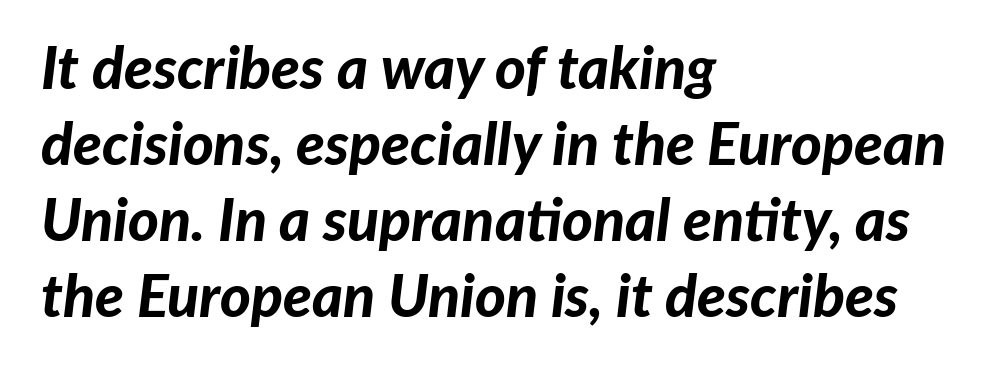
Q: Is the text bold? A: Yes.
Q: Is the text italic (slanted)? A: Yes, it leans right by about 7 degrees.
Q: Is the text underlined? A: No.
Q: How is the paragraph aligned? A: Left-aligned.
Q: Is the spacing between letters normal or unusually wide? A: Normal.
Q: Is the spacing between lines tight, normal or loose? A: Normal.
Q: Width (condensed, normal, or wide)? A: Normal.
Q: Stroke contrast? A: Low.
Q: x-height? A: Medium.
Q: Monospaced? A: No.
